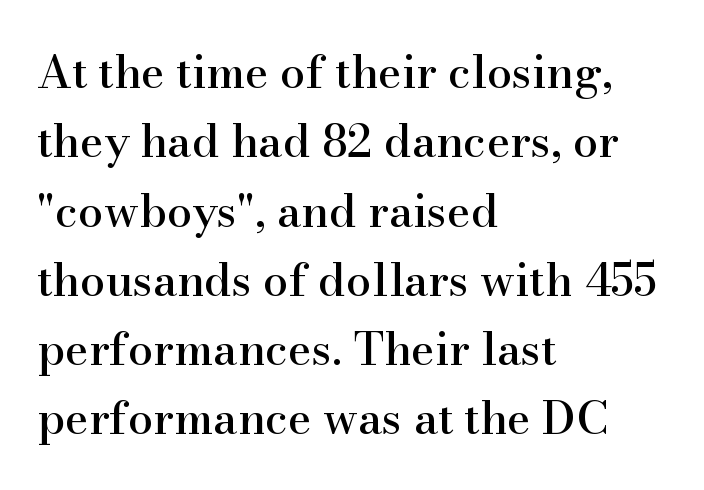
Q: Is the text italic (slanted)? A: No, it is upright.
Q: Is the typeface a serif or a sans-serif typeface? A: Serif.
Q: Is the text underlined? A: No.
Q: How is the paragraph aligned? A: Left-aligned.
Q: Is the spacing between letters normal or unusually wide? A: Normal.
Q: Is the spacing between lines tight, normal or loose? A: Normal.
Q: Width (condensed, normal, or wide)? A: Normal.
Q: Stroke contrast? A: High.
Q: x-height? A: Small.
Q: Monospaced? A: No.
